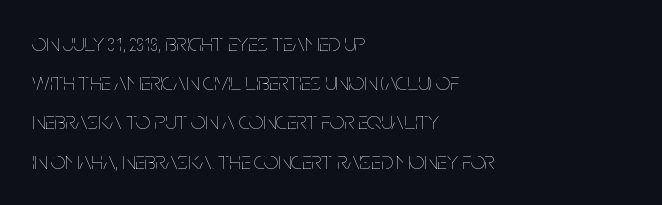
{"italic": "no", "bold": "no", "underline": "no", "align": "left", "line_spacing": "normal", "line_spacing_ratio": 1.57, "letter_spacing": "normal", "letter_spacing_em": 0.0, "glyph_px": 25}
